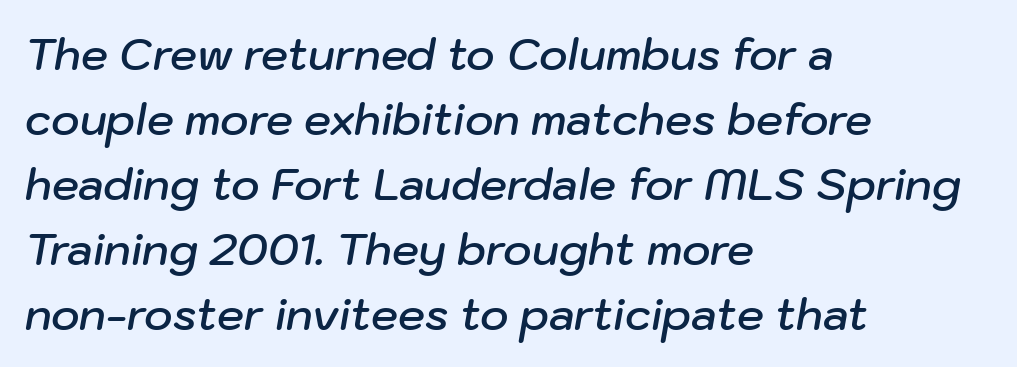
Q: Is the text bold? A: Semi-bold.
Q: Is the text italic (slanted)? A: Yes, it leans right by about 10 degrees.
Q: Is the text underlined? A: No.
Q: How is the paragraph aligned? A: Left-aligned.
Q: Is the spacing between letters normal or unusually wide? A: Normal.
Q: Is the spacing between lines tight, normal or loose? A: Normal.
Q: Width (condensed, normal, or wide)? A: Normal.
Q: Stroke contrast? A: Low.
Q: x-height? A: Medium.
Q: Monospaced? A: No.
